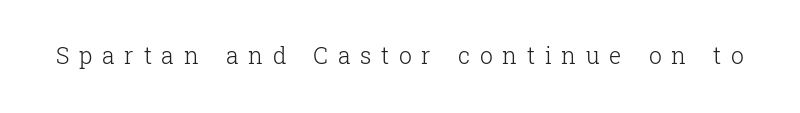
The image shows 23 px text type, upright; set unusually wide letter spacing (+0.42 em), not underlined.
